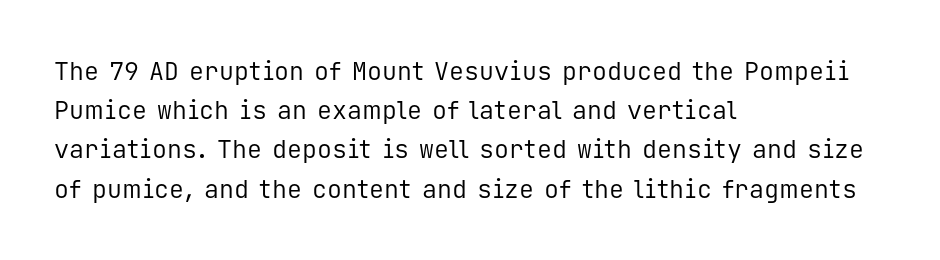
{"italic": "no", "bold": "no", "underline": "no", "align": "left", "line_spacing": "normal", "line_spacing_ratio": 1.57, "letter_spacing": "normal", "letter_spacing_em": 0.0, "glyph_px": 25}
